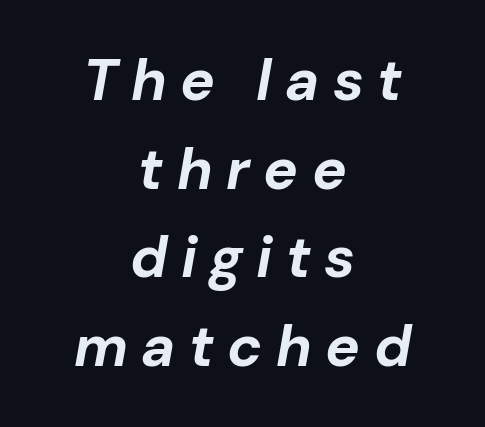
Q: Is the text bold? A: Yes.
Q: Is the text italic (slanted)? A: Yes, it leans right by about 10 degrees.
Q: Is the text underlined? A: No.
Q: How is the paragraph aligned? A: Centered.
Q: Is the spacing between letters normal or unusually wide? A: Unusually wide.
Q: Is the spacing between lines tight, normal or loose? A: Normal.
Q: Width (condensed, normal, or wide)? A: Normal.
Q: Stroke contrast? A: Low.
Q: x-height? A: Medium.
Q: Monospaced? A: No.
